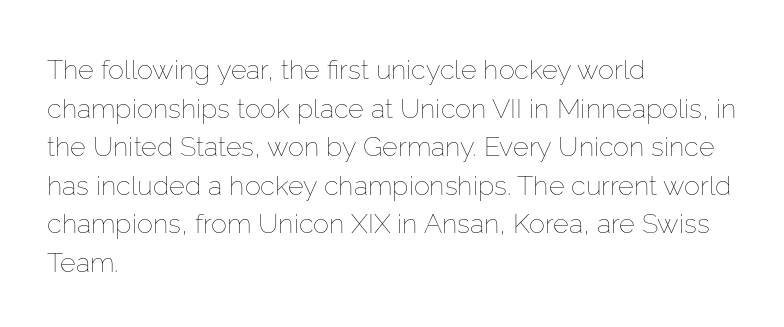
The image shows 27 px text type, upright; set left-aligned, normal line spacing (1.43x), normal letter spacing, not underlined.
